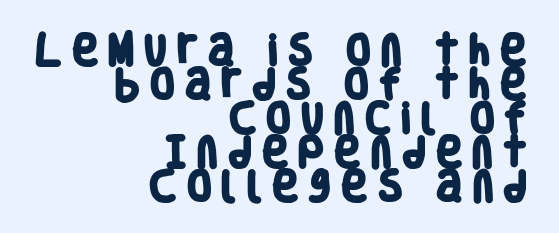
The image shows 34 px heavy, condensed sans-serif type; set right-aligned, tight line spacing (1.0x), unusually wide letter spacing (+0.24 em), not underlined; low stroke contrast and a large x-height.
